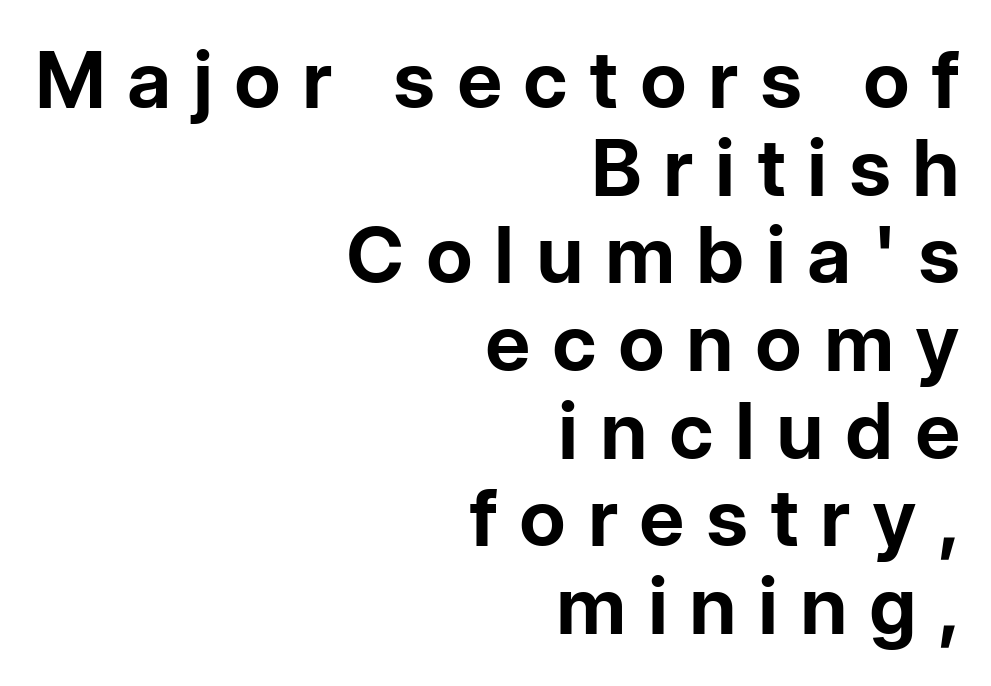
{"serif": "no", "italic": "no", "bold": "yes", "weight": "bold", "width": "normal", "stroke_contrast": "low", "x_height": "medium", "monospaced": "no", "underline": "no", "align": "right", "line_spacing": "tight", "line_spacing_ratio": 1.11, "letter_spacing": "wide", "letter_spacing_em": 0.27, "glyph_px": 79}
